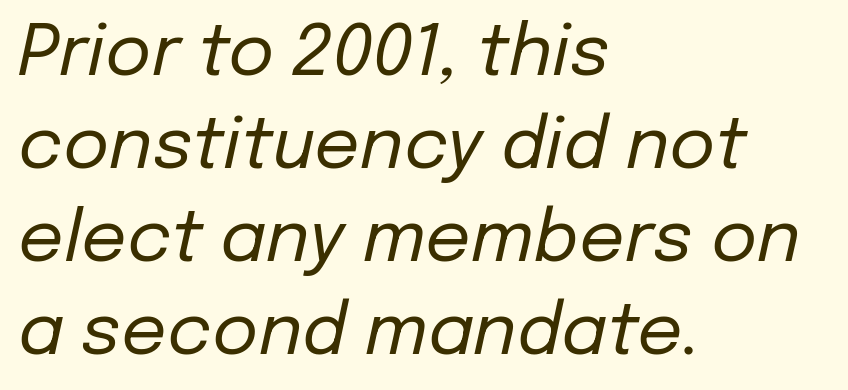
The image shows 71 px regular-weight type, italic (leaning right); set left-aligned, normal line spacing (1.31x), normal letter spacing, not underlined; low stroke contrast and a medium x-height.
